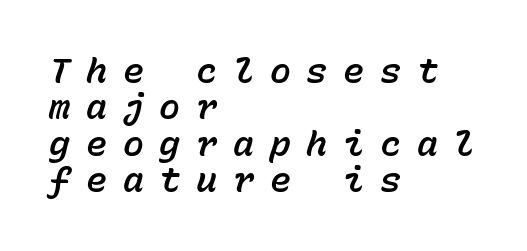
The image shows 35 px text type, italic (leaning right), monospaced; set left-aligned, tight line spacing (1.04x), unusually wide letter spacing (+0.45 em), not underlined; low stroke contrast and a medium x-height.
